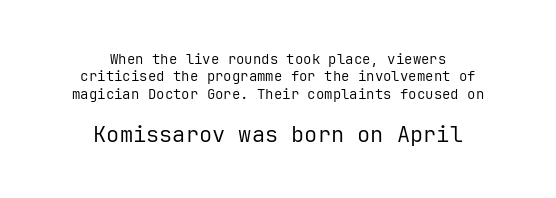
Q: Is the text bold? A: No.
Q: Is the text italic (slanted)? A: No, it is upright.
Q: Is the text underlined? A: No.
Q: How is the paragraph aligned? A: Centered.
Q: Is the spacing between letters normal or unusually wide? A: Normal.
Q: Which block of text is set in a larger size, the first (top) or the second (bottom)? A: The second (bottom) one.
